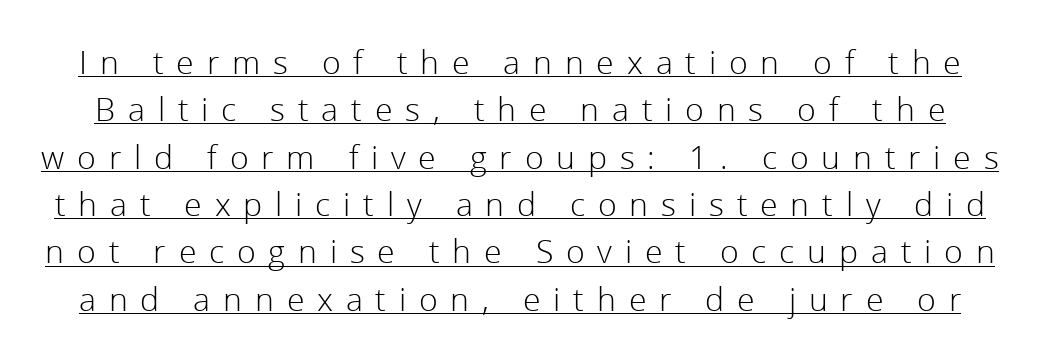
The image shows 32 px light sans-serif type, upright; set normal line spacing (1.48x), unusually wide letter spacing (+0.4 em), underlined; a medium x-height.
